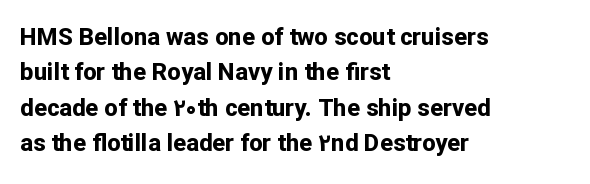
Q: Is the text bold? A: Yes.
Q: Is the text italic (slanted)? A: No, it is upright.
Q: Is the text underlined? A: No.
Q: How is the paragraph aligned? A: Left-aligned.
Q: Is the spacing between letters normal or unusually wide? A: Normal.
Q: Is the spacing between lines tight, normal or loose? A: Normal.
